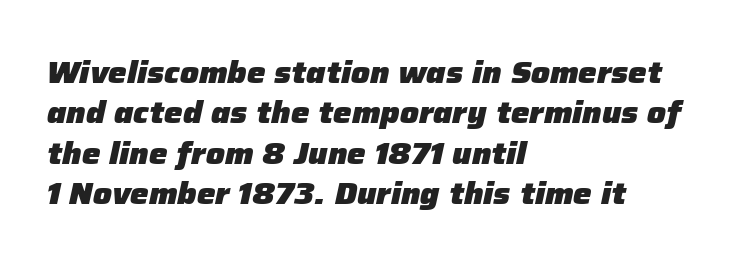
The image shows 31 px heavy type, italic (leaning right); set left-aligned, normal line spacing (1.3x), normal letter spacing, not underlined; low stroke contrast and a medium x-height.
